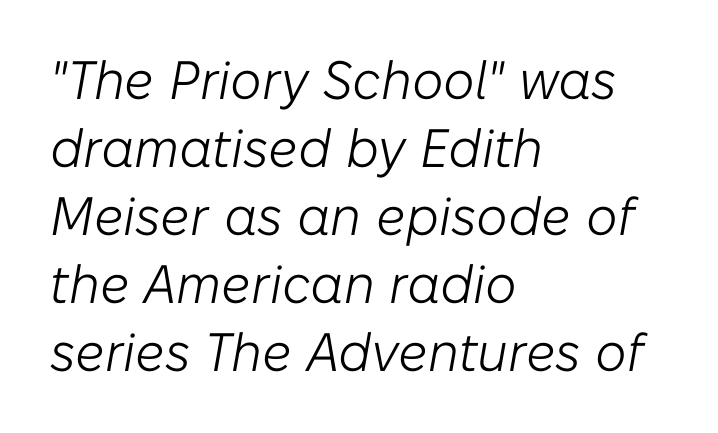
{"italic": "yes", "lean": "right", "slant_degrees": 10, "bold": "no", "weight": "light", "width": "normal", "stroke_contrast": "low", "x_height": "medium", "monospaced": "no", "underline": "no", "align": "left", "line_spacing": "normal", "line_spacing_ratio": 1.26, "letter_spacing": "normal", "letter_spacing_em": 0.0, "glyph_px": 54}
